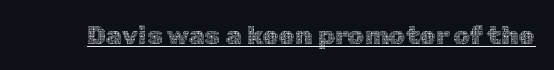
The image shows 26 px text type, upright; set normal letter spacing, underlined.
